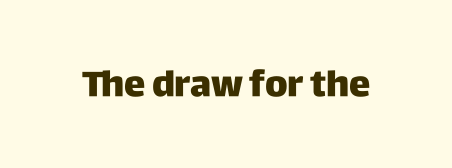
{"serif": "no", "italic": "no", "width": "normal", "stroke_contrast": "low", "x_height": "large", "monospaced": "no", "underline": "no", "letter_spacing": "normal", "letter_spacing_em": 0.0, "glyph_px": 36}
